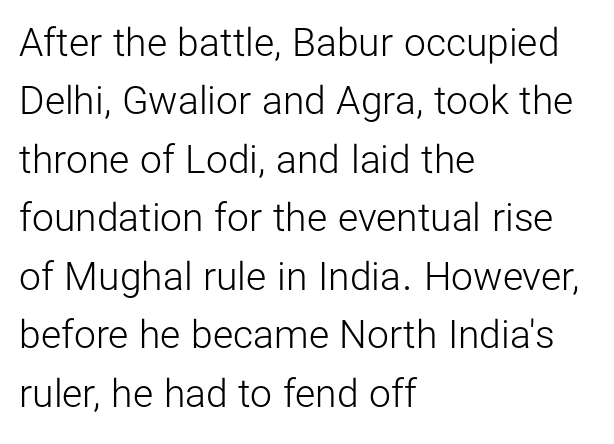
Q: Is the text bold? A: No.
Q: Is the text italic (slanted)? A: No, it is upright.
Q: Is the typeface a serif or a sans-serif typeface? A: Sans-serif.
Q: Is the text underlined? A: No.
Q: How is the paragraph aligned? A: Left-aligned.
Q: Is the spacing between letters normal or unusually wide? A: Normal.
Q: Is the spacing between lines tight, normal or loose? A: Normal.
Q: Width (condensed, normal, or wide)? A: Normal.
Q: Stroke contrast? A: Low.
Q: x-height? A: Medium.
Q: Monospaced? A: No.
